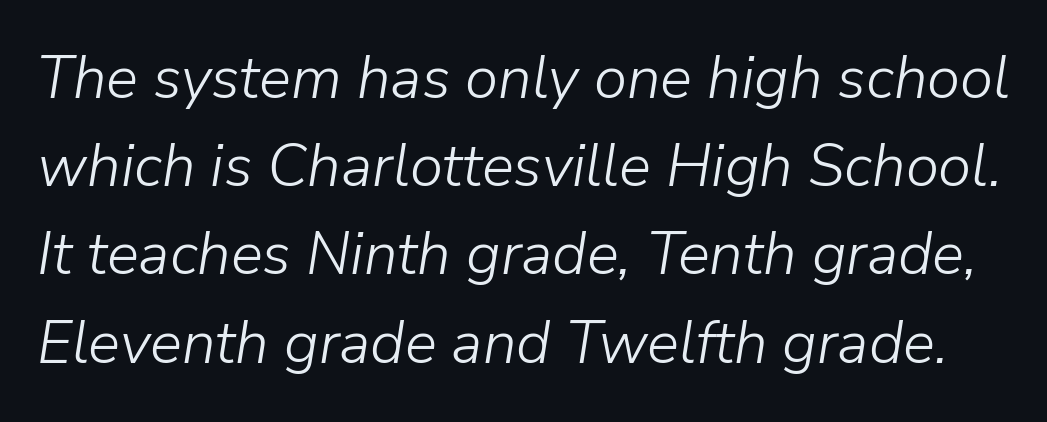
Q: Is the text bold? A: No.
Q: Is the text italic (slanted)? A: Yes, it leans right by about 9 degrees.
Q: Is the text underlined? A: No.
Q: Is the spacing between letters normal or unusually wide? A: Normal.
Q: Is the spacing between lines tight, normal or loose? A: Normal.
Q: Width (condensed, normal, or wide)? A: Normal.
Q: Stroke contrast? A: Low.
Q: x-height? A: Medium.
Q: Monospaced? A: No.
